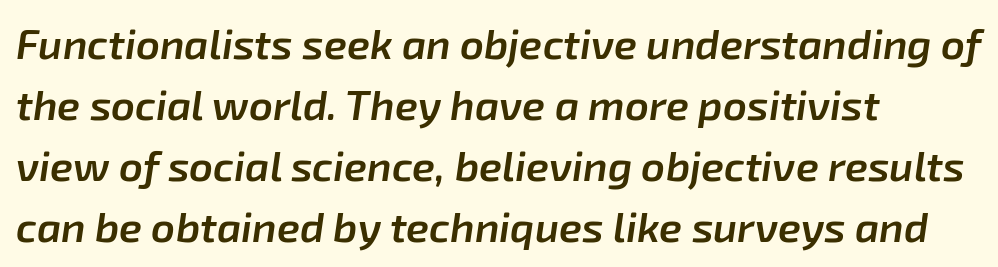
There is no visible air inserted between adjacent glyphs. Notice how the stems are inclined rather than vertical — that's the hallmark of italics. This sample has the flowing, uneven cadence of proportional lettering. Line spacing here is normal.
